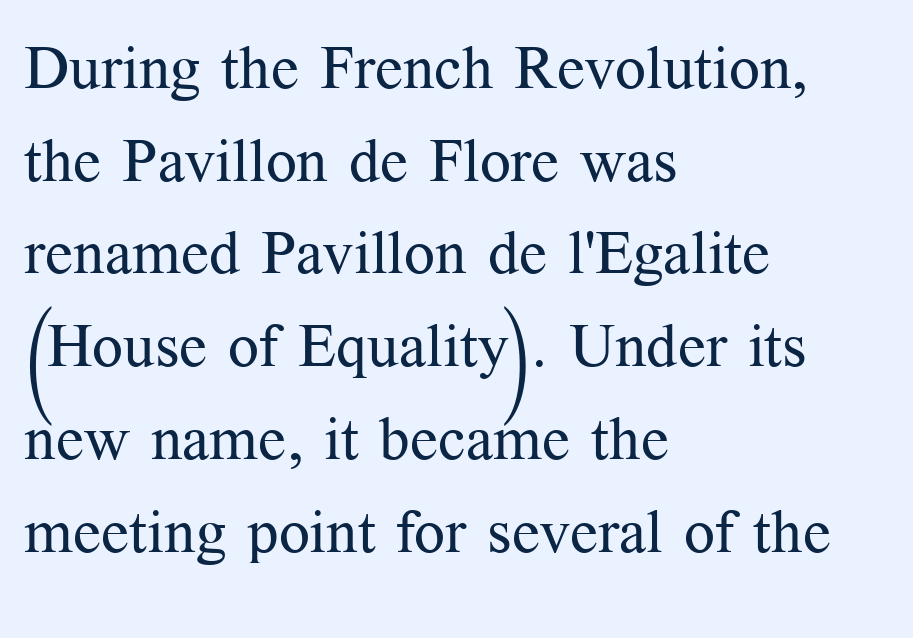
{"serif": "yes", "italic": "no", "bold": "no", "weight": "regular", "width": "normal", "stroke_contrast": "medium", "x_height": "medium", "monospaced": "no", "underline": "no", "align": "left", "line_spacing": "normal", "line_spacing_ratio": 1.52, "letter_spacing": "normal", "letter_spacing_em": 0.0, "glyph_px": 61}
